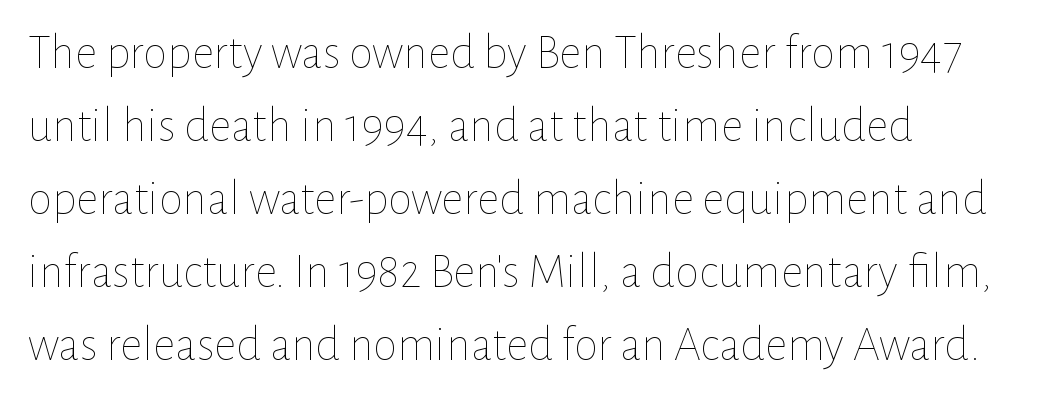
The image shows 49 px thin type, upright; set normal line spacing (1.49x), normal letter spacing, not underlined; low stroke contrast and a medium x-height.
